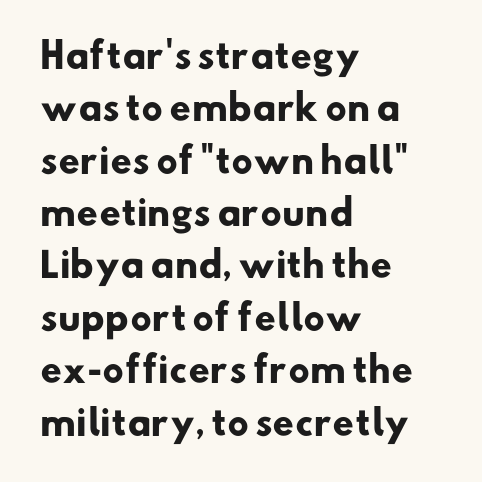
The image shows 34 px heavy sans-serif type; set left-aligned, normal line spacing (1.54x), normal letter spacing, not underlined; low stroke contrast and a small x-height.
